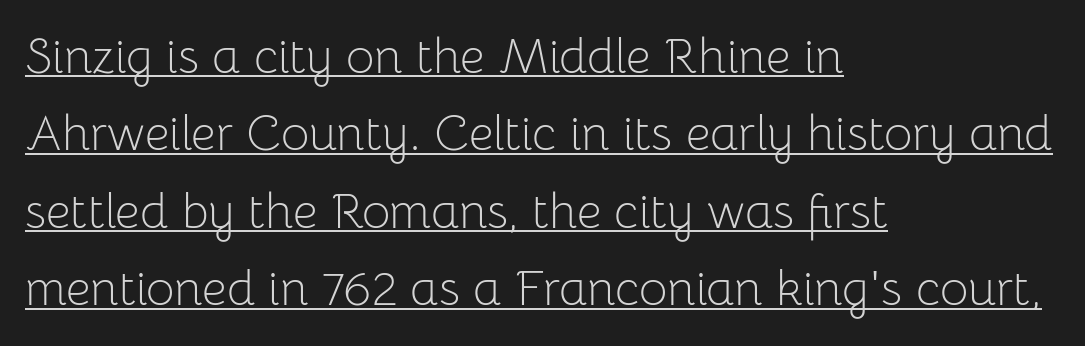
Q: Is the text bold? A: No.
Q: Is the text italic (slanted)? A: No, it is upright.
Q: Is the typeface a serif or a sans-serif typeface? A: Sans-serif.
Q: Is the text underlined? A: Yes.
Q: How is the paragraph aligned? A: Left-aligned.
Q: Is the spacing between letters normal or unusually wide? A: Normal.
Q: Is the spacing between lines tight, normal or loose? A: Normal.
Q: Width (condensed, normal, or wide)? A: Normal.
Q: Stroke contrast? A: Low.
Q: x-height? A: Medium.
Q: Monospaced? A: No.
